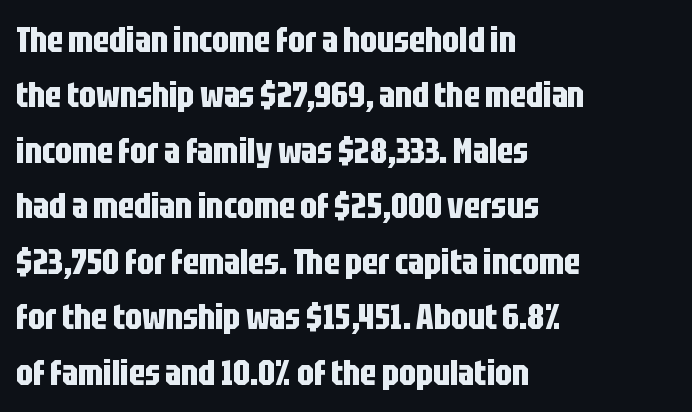
{"serif": "no", "italic": "no", "bold": "yes", "weight": "bold", "width": "condensed", "stroke_contrast": "low", "x_height": "large", "monospaced": "no", "underline": "no", "align": "left", "line_spacing": "normal", "line_spacing_ratio": 1.54, "letter_spacing": "normal", "letter_spacing_em": 0.0, "glyph_px": 36}
